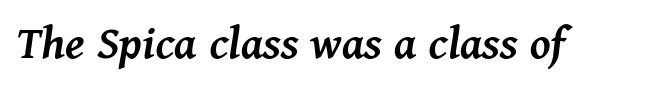
These lines keep a tight, regular rhythm from letter to letter. Descender tails drop into unmarked territory. An italicized treatment has been applied to the whole sample. A semibold gives these letters moderate extra thickness, short of bold. Proportional: the letters do not fall into vertical columns.
